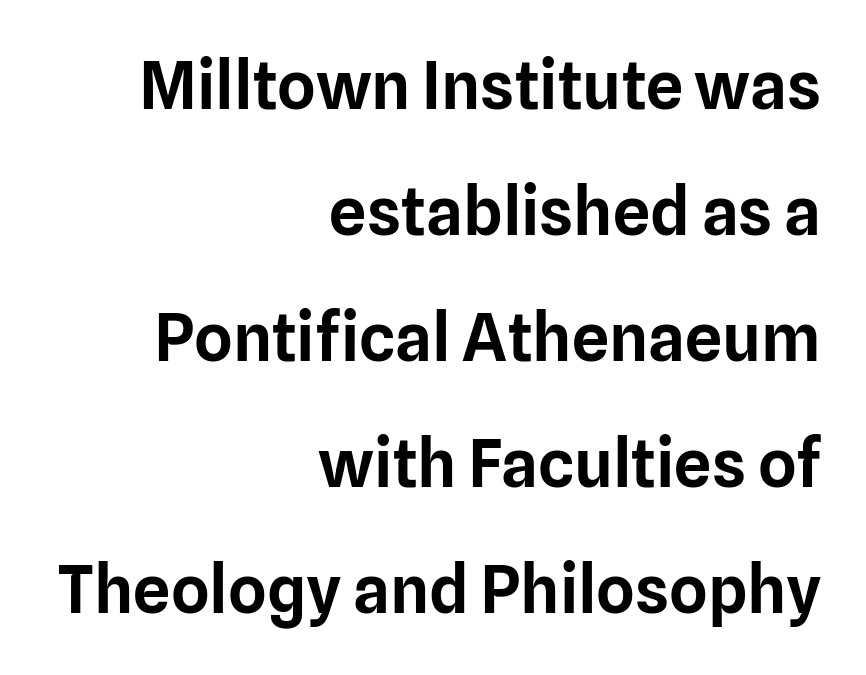
Think of a printed novel: that variable character pitch is what you see here. Unlike a traditional serif, this face leaves its strokes unadorned. Characters follow at the spacing the type designer built in. Designer's note — italics off, roman on.
